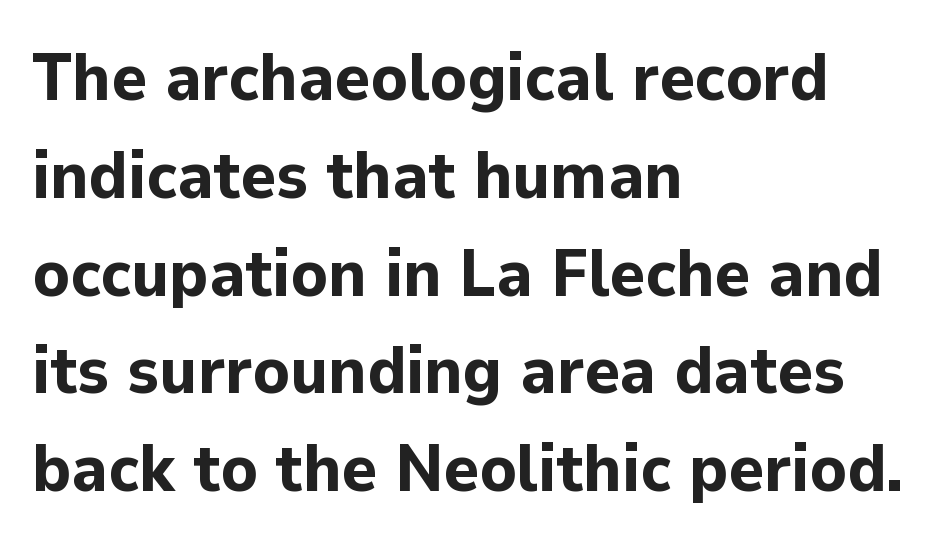
A typesetter would call this leading conventional body-copy spacing. Serif or sans? Sans — the stroke terminals are bare. Note the varied advance widths — an 'i' is clearly narrower than an 'm'. Style check: upright.
